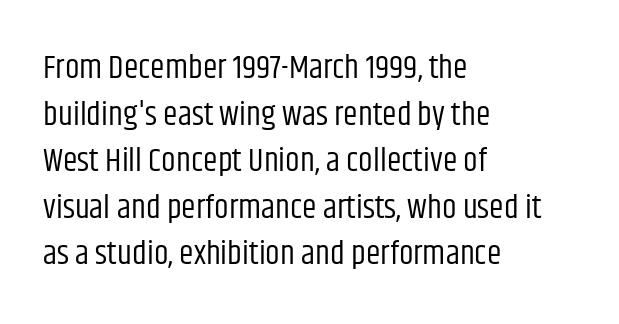
Q: Is the text bold? A: No.
Q: Is the text italic (slanted)? A: No, it is upright.
Q: Is the typeface a serif or a sans-serif typeface? A: Sans-serif.
Q: Is the text underlined? A: No.
Q: How is the paragraph aligned? A: Left-aligned.
Q: Is the spacing between letters normal or unusually wide? A: Normal.
Q: Is the spacing between lines tight, normal or loose? A: Normal.
Q: Width (condensed, normal, or wide)? A: Condensed.
Q: Stroke contrast? A: Low.
Q: x-height? A: Large.
Q: Monospaced? A: No.
